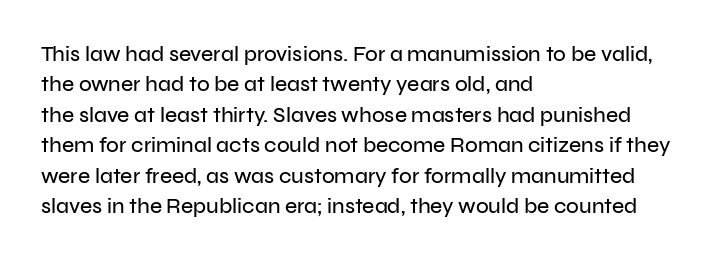
A bare baseline throughout the passage. This rendering uses left alignment, leaving the right contour irregular. Vertical strokes here are truly vertical. Glyph-to-glyph distance matches everyday printed text. If you measured baseline to baseline, you'd find a middling distance.
